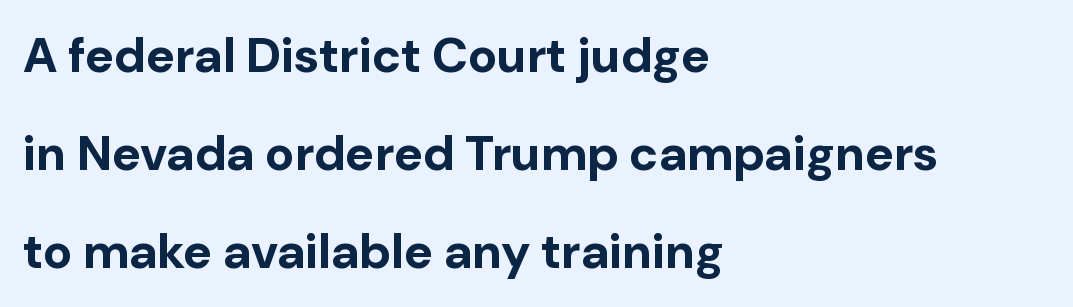
The image shows 49 px bold sans-serif type, upright; set left-aligned, loose line spacing (2.0x), normal letter spacing, not underlined; low stroke contrast and a medium x-height.
